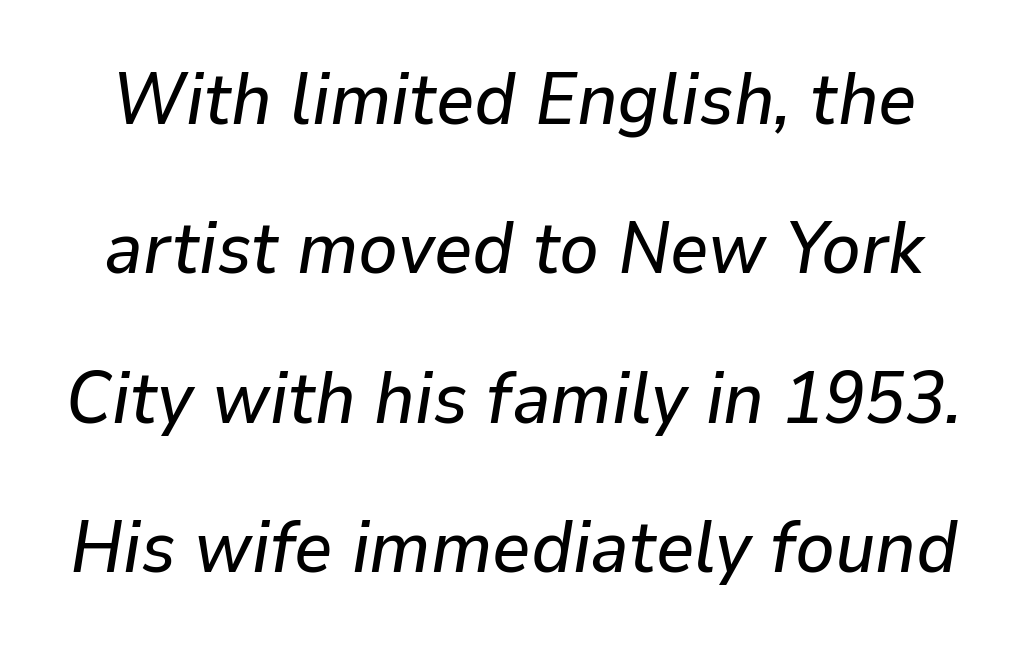
Q: Is the text italic (slanted)? A: Yes, it leans right by about 9 degrees.
Q: Is the text underlined? A: No.
Q: Is the spacing between letters normal or unusually wide? A: Normal.
Q: Is the spacing between lines tight, normal or loose? A: Loose.
Q: Width (condensed, normal, or wide)? A: Normal.
Q: Stroke contrast? A: Low.
Q: x-height? A: Medium.
Q: Monospaced? A: No.
